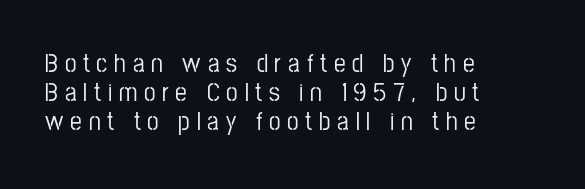
Rule under the text: the space is simply empty. Leftover space on each line is placed entirely after the last word. A typesetter would call this leading minimal, almost set solid. Is there any slant? The stems are plumb. In terms of letterspacing, this is a distinctly airy, spread setting.
